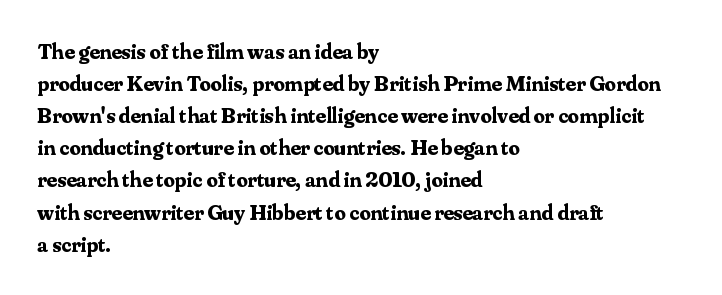
{"italic": "no", "bold": "yes", "underline": "no", "align": "left", "line_spacing": "normal", "line_spacing_ratio": 1.46, "letter_spacing": "normal", "letter_spacing_em": 0.0, "glyph_px": 22}
